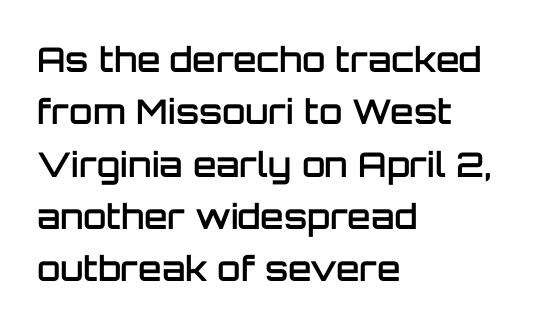
The lines in this sample share a left origin and differ only in where they stop. Spacing verdict: proportional, widths tailored to each character. Regarding serifs, this sample does without them. Check the space under the baseline: it is left empty. Is the type bold? Partly — it's a semibold, heavier than regular but not fully bold.
